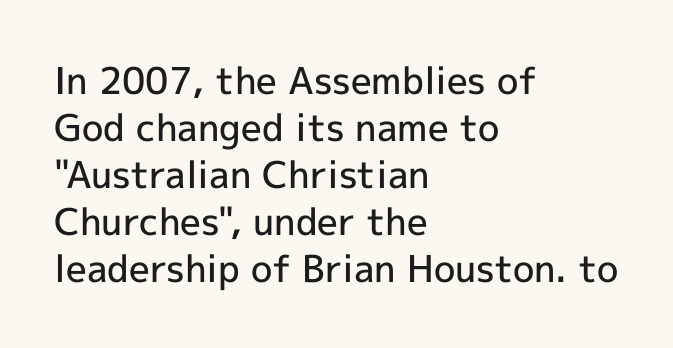
Q: Is the text bold? A: Semi-bold.
Q: Is the text italic (slanted)? A: No, it is upright.
Q: Is the typeface a serif or a sans-serif typeface? A: Sans-serif.
Q: Is the text underlined? A: No.
Q: How is the paragraph aligned? A: Left-aligned.
Q: Is the spacing between letters normal or unusually wide? A: Normal.
Q: Is the spacing between lines tight, normal or loose? A: Normal.
Q: Width (condensed, normal, or wide)? A: Normal.
Q: x-height? A: Medium.
Q: Monospaced? A: No.
